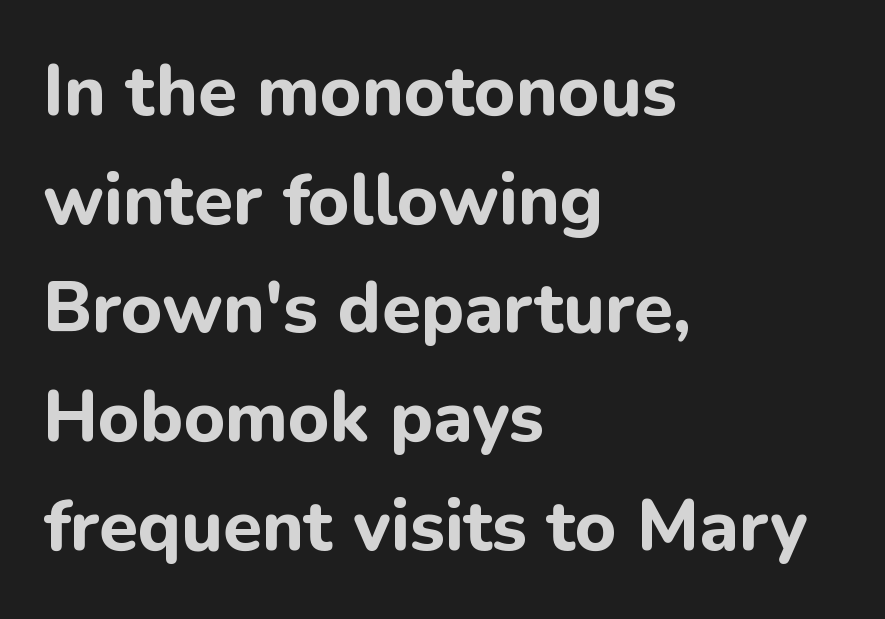
Q: Is the text bold? A: Yes.
Q: Is the text italic (slanted)? A: No, it is upright.
Q: Is the typeface a serif or a sans-serif typeface? A: Sans-serif.
Q: Is the text underlined? A: No.
Q: How is the paragraph aligned? A: Left-aligned.
Q: Is the spacing between letters normal or unusually wide? A: Normal.
Q: Is the spacing between lines tight, normal or loose? A: Normal.
Q: Width (condensed, normal, or wide)? A: Normal.
Q: Stroke contrast? A: Low.
Q: x-height? A: Medium.
Q: Monospaced? A: No.
